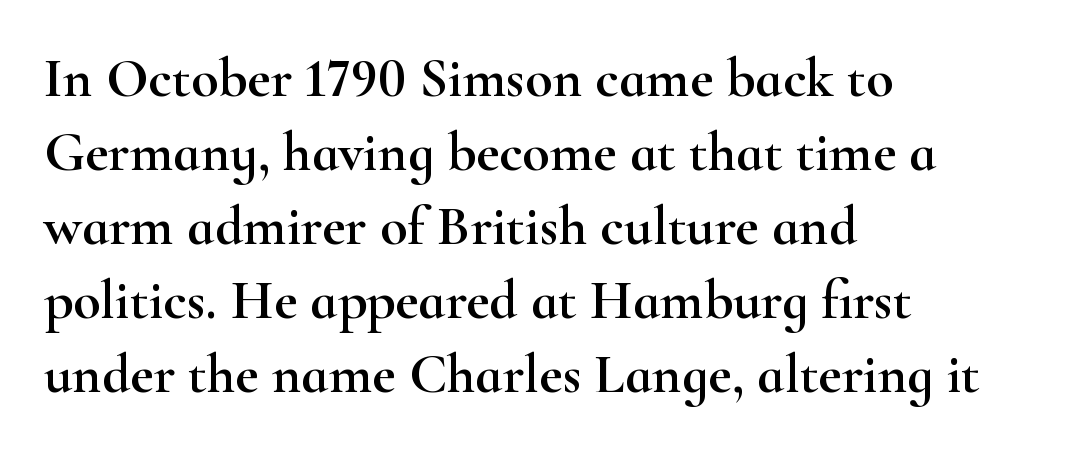
{"serif": "yes", "italic": "no", "width": "wide", "stroke_contrast": "high", "x_height": "small", "monospaced": "no", "underline": "no", "align": "left", "line_spacing": "normal", "line_spacing_ratio": 1.32, "letter_spacing": "normal", "letter_spacing_em": 0.0, "glyph_px": 56}
